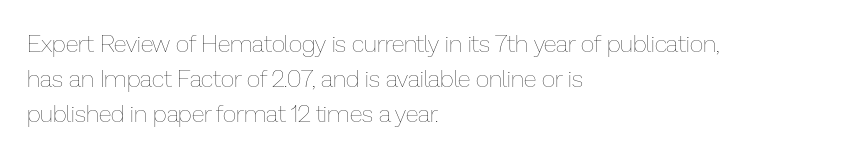
Q: Is the text bold? A: No.
Q: Is the text italic (slanted)? A: No, it is upright.
Q: Is the text underlined? A: No.
Q: How is the paragraph aligned? A: Left-aligned.
Q: Is the spacing between letters normal or unusually wide? A: Normal.
Q: Is the spacing between lines tight, normal or loose? A: Normal.
